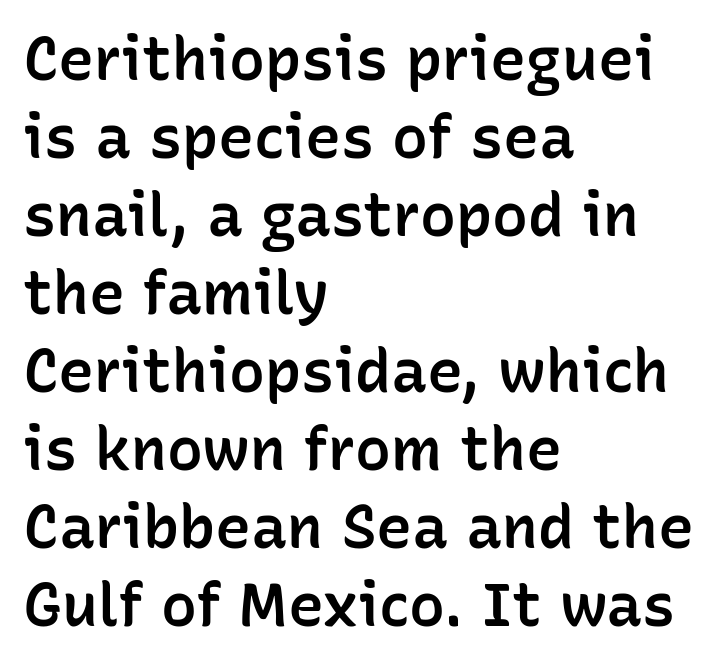
The image shows 60 px semibold sans-serif type, upright; set left-aligned, normal line spacing (1.3x), normal letter spacing, not underlined; low stroke contrast and a medium x-height.
